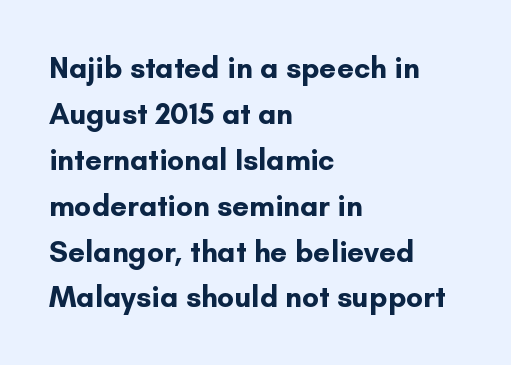
Which margin do the lines hug? The left one — the right edge is uneven. The leading is moderate, giving the passage an even texture. You could not count columns in this text — the font is proportionally spaced. The gap between lines stays unmarked. Letterform terminals end flat and unadorned throughout the passage.
